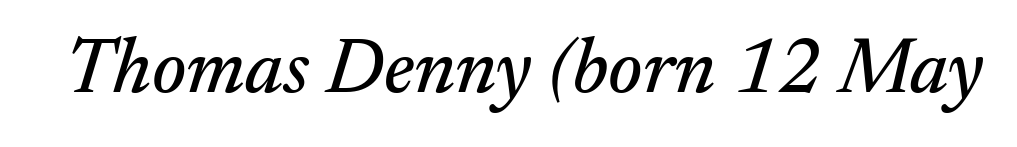
{"serif": "yes", "italic": "yes", "lean": "right", "slant_degrees": 17, "width": "normal", "stroke_contrast": "medium", "x_height": "small", "monospaced": "no", "underline": "no", "letter_spacing": "normal", "letter_spacing_em": 0.0, "glyph_px": 78}
